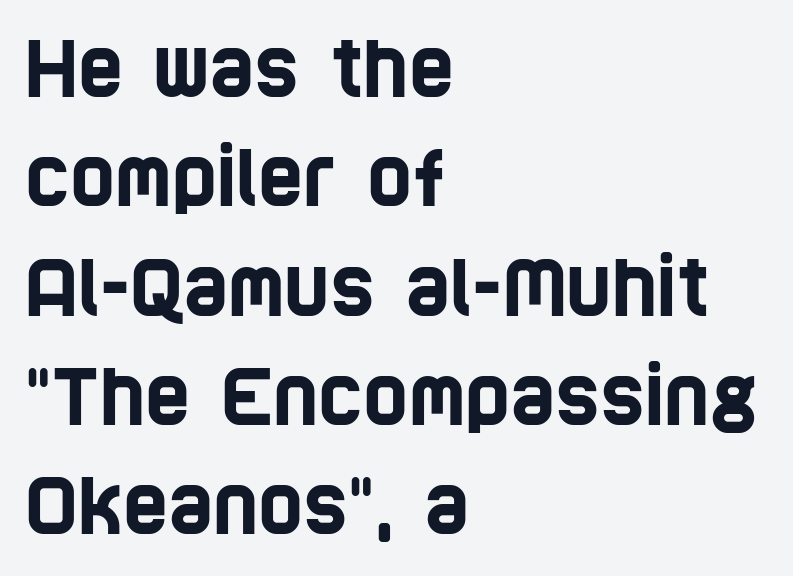
{"serif": "no", "width": "condensed", "stroke_contrast": "low", "x_height": "large", "monospaced": "no", "underline": "no", "align": "left", "line_spacing": "normal", "line_spacing_ratio": 1.42, "letter_spacing": "normal", "letter_spacing_em": 0.0, "glyph_px": 77}
